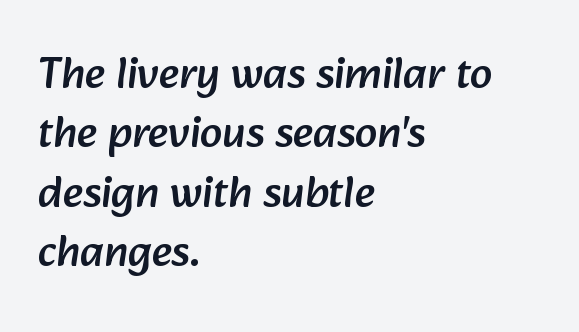
Type without underlining. The rendering uses a moderate line-height, typical for paragraphs. To sum up the face: it is a sans, with no serifs. The passage is arranged the way most books set body copy — flush left. This rendering leaves character spacing at its baseline value.
